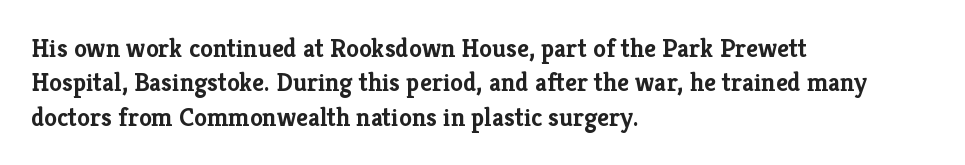
Q: Is the text bold? A: Yes.
Q: Is the text italic (slanted)? A: No, it is upright.
Q: Is the text underlined? A: No.
Q: How is the paragraph aligned? A: Left-aligned.
Q: Is the spacing between letters normal or unusually wide? A: Normal.
Q: Is the spacing between lines tight, normal or loose? A: Normal.
